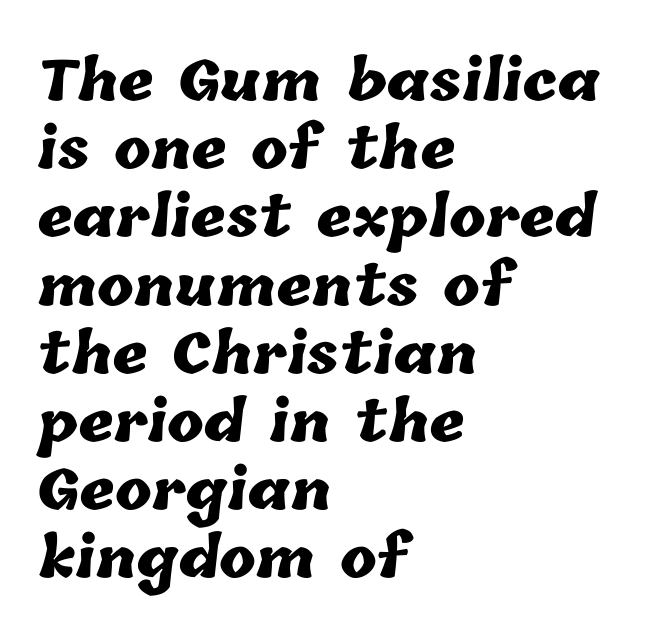
The image shows 55 px heavy type; set left-aligned, line spacing 1.24x, normal letter spacing, not underlined; low stroke contrast and a medium x-height.
